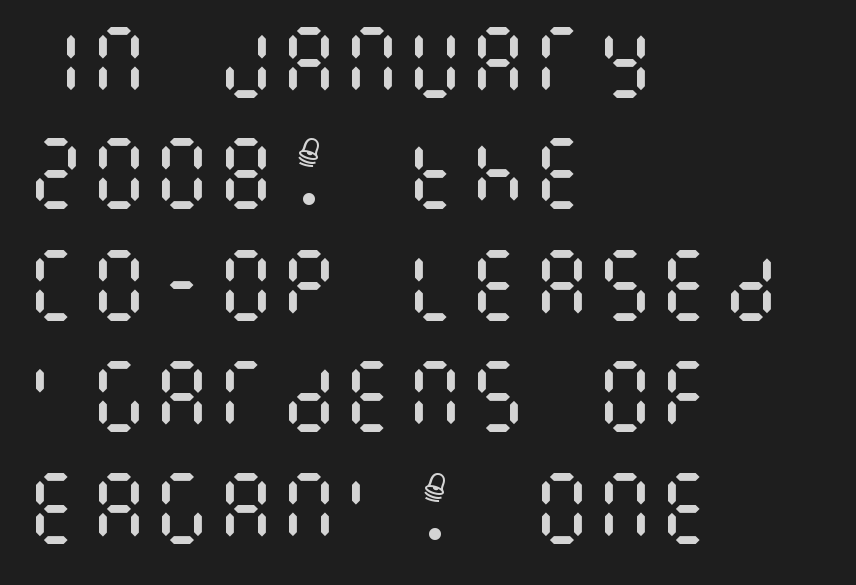
Spacing between characters is what you'd get straight out of the box. Plain, unruled lines of type. This reads as an unemphasized weight, regular at the heaviest. Regular leading. The typesetter chose a ragged-right arrangement here.
